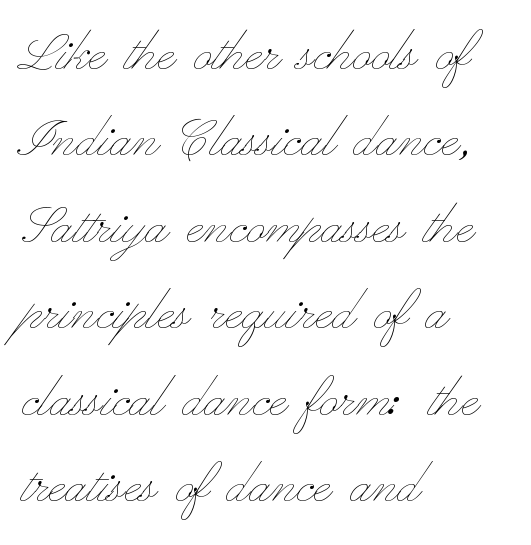
{"bold": "no", "weight": "thin", "width": "wide", "stroke_contrast": "low", "x_height": "small", "monospaced": "no", "underline": "no", "align": "left", "line_spacing": "normal", "line_spacing_ratio": 1.35, "letter_spacing": "normal", "letter_spacing_em": 0.0, "glyph_px": 64}
